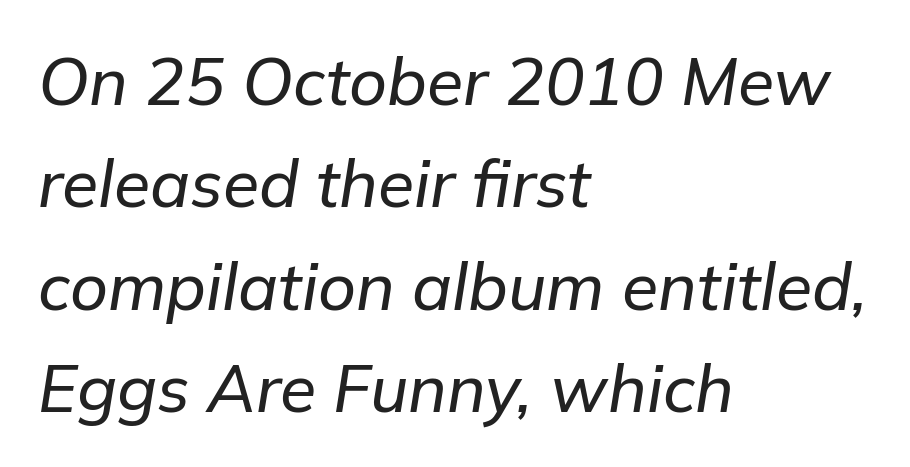
The image shows 66 px text type, italic (leaning right); set left-aligned, normal line spacing (1.55x), normal letter spacing, not underlined; low stroke contrast and a medium x-height.
